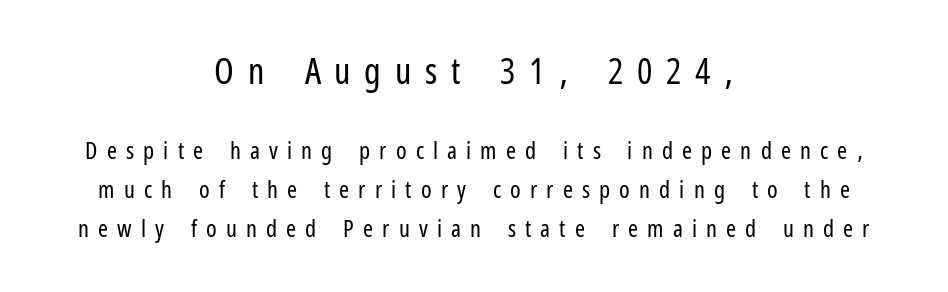
The image shows 36 px regular-weight, condensed sans-serif type, upright; set centered, normal line spacing (1.62x), unusually wide letter spacing (+0.38 em), not underlined; the first (top) block is 1.5x larger; low stroke contrast and a medium x-height.
